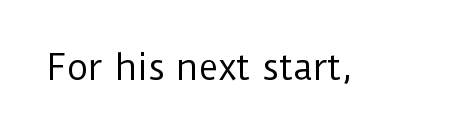
The image shows 34 px regular-weight sans-serif type, upright; set normal letter spacing, not underlined; low stroke contrast and a medium x-height.
